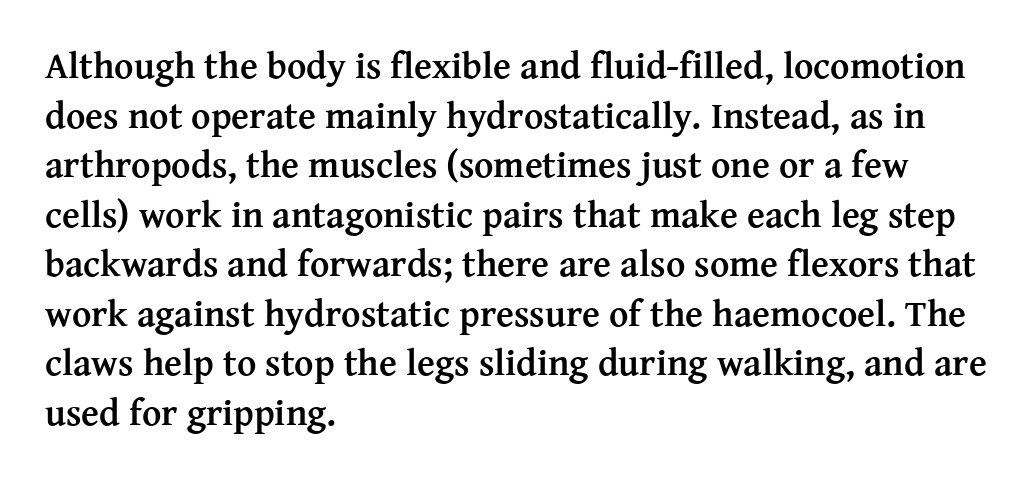
The rag falls on the right side of this text block. The strip under each line holds only bare page. Here the designer chose a conventional face with non-uniform glyph widths. Does extra space separate the letters? No, they use regular spacing.
